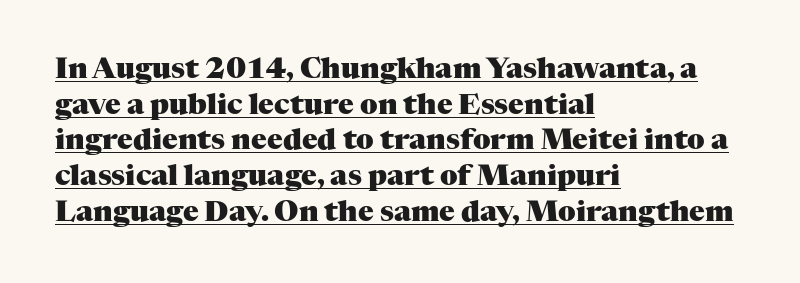
There is no visible air inserted between adjacent glyphs. Looks like regular typesetting: each glyph gets only the width it needs. Is the block centered? No — it sits flush against the left margin. In designer terms, the underline attribute is active on this setting. Yep, those are serifs on the letters.
